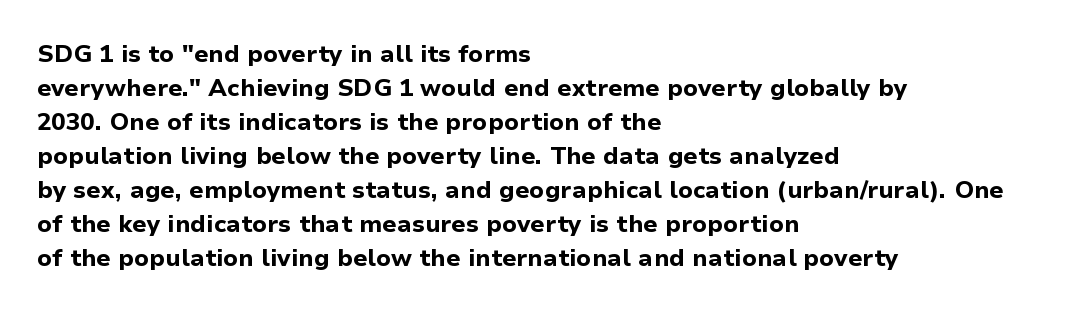
Q: Is the text bold? A: Yes.
Q: Is the text italic (slanted)? A: No, it is upright.
Q: Is the text underlined? A: No.
Q: How is the paragraph aligned? A: Left-aligned.
Q: Is the spacing between letters normal or unusually wide? A: Normal.
Q: Is the spacing between lines tight, normal or loose? A: Normal.
